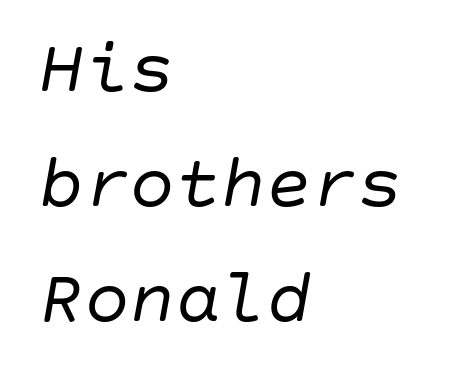
Q: Is the text bold? A: No.
Q: Is the text italic (slanted)? A: Yes, it leans right by about 10 degrees.
Q: Is the text underlined? A: No.
Q: How is the paragraph aligned? A: Left-aligned.
Q: Is the spacing between letters normal or unusually wide? A: Normal.
Q: Is the spacing between lines tight, normal or loose? A: Normal.
Q: Width (condensed, normal, or wide)? A: Normal.
Q: Stroke contrast? A: Low.
Q: x-height? A: Large.
